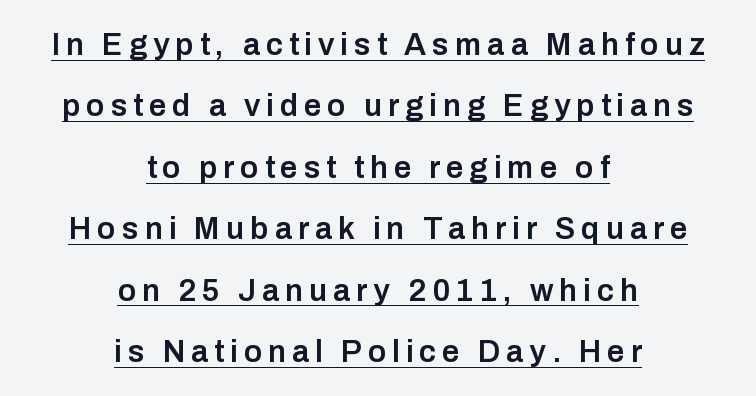
{"serif": "no", "italic": "no", "bold": "semi", "weight": "semibold", "width": "normal", "stroke_contrast": "low", "x_height": "medium", "monospaced": "no", "underline": "yes", "align": "center", "line_spacing": "loose", "line_spacing_ratio": 1.98, "glyph_px": 31}
